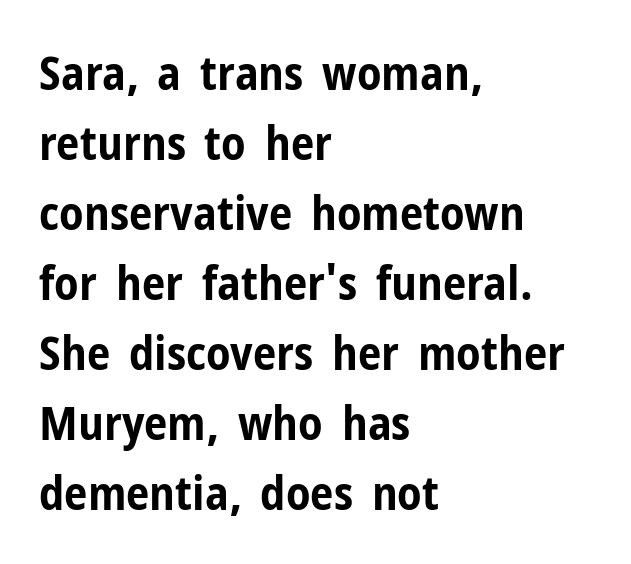
{"serif": "no", "italic": "no", "bold": "yes", "weight": "bold", "width": "condensed", "stroke_contrast": "low", "x_height": "medium", "monospaced": "no", "underline": "no", "align": "left", "line_spacing": "normal", "line_spacing_ratio": 1.49, "letter_spacing": "normal", "letter_spacing_em": 0.0, "glyph_px": 47}
